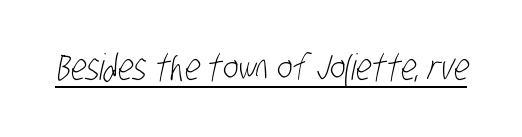
The strokes carry an ordinary text weight at most. A baseline rule has been typeset under these characters. In terms of letterspacing, this is plain default setting. Do the characters align in a grid? No, the font is proportional.
